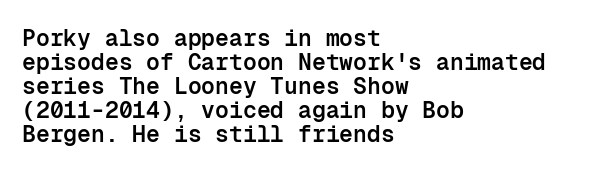
Stems and bowls a touch heavier than normal — semibold. Horizontal bands of white between lines are thin slivers. Unlike italic type, these characters show no tilt at all. Is the block centered? No — it sits flush against the left margin. A typesetter would call this zero additional tracking.
